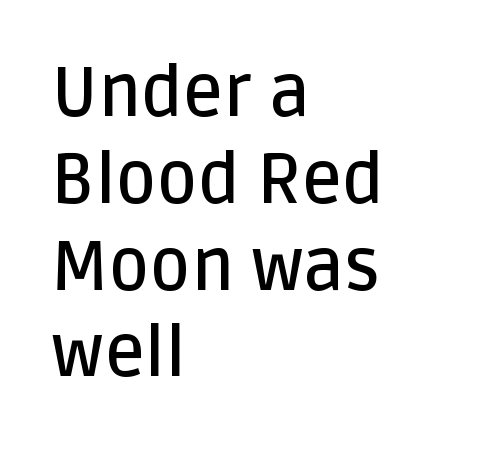
Beneath every word, the page is bare. Here the designer chose a conventional face with non-uniform glyph widths. This sample uses an upright cut, with every glyph sitting square on the baseline. Words appear dense and cohesive because spacing is normal.
